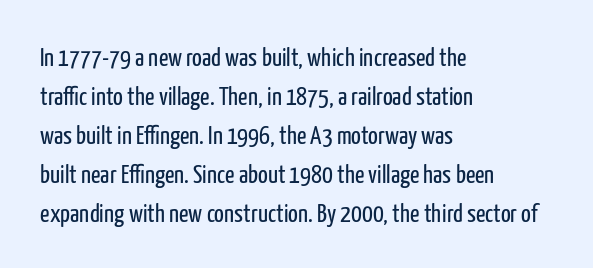
{"italic": "no", "bold": "no", "underline": "no", "align": "left", "line_spacing": "normal", "line_spacing_ratio": 1.5, "letter_spacing": "normal", "letter_spacing_em": 0.0, "glyph_px": 26}
